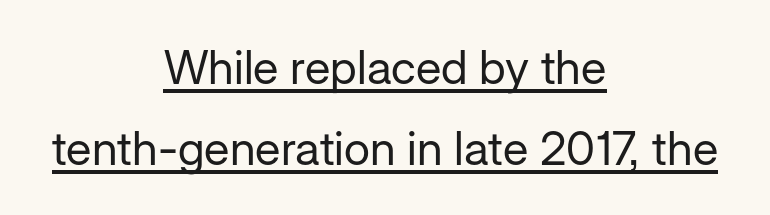
The image shows 47 px regular-weight sans-serif type, upright; set centered, line spacing 1.72x, normal letter spacing, underlined; low stroke contrast and a medium x-height.
